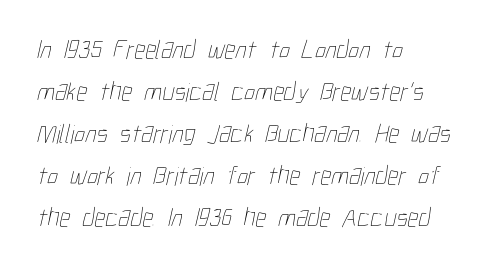
The image shows 27 px text type; set left-aligned, normal line spacing (1.56x), normal letter spacing, not underlined.
